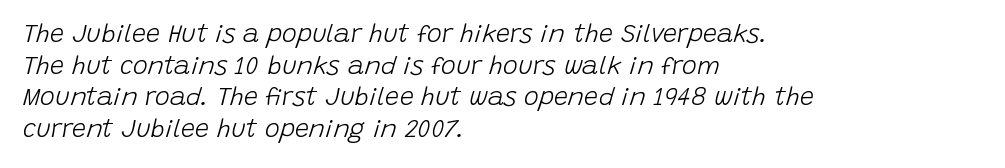
Interline gaps are of average width in this sample. Short and long lines alike share a common starting point at left. Compared with typical body copy, the letter spacing here is the same. The axis of the letterforms is tilted away from vertical.
